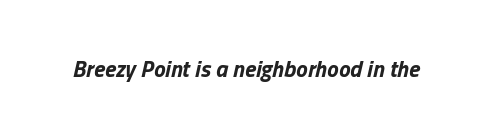
The image shows 23 px bold type, italic (leaning right); set normal letter spacing, not underlined.
